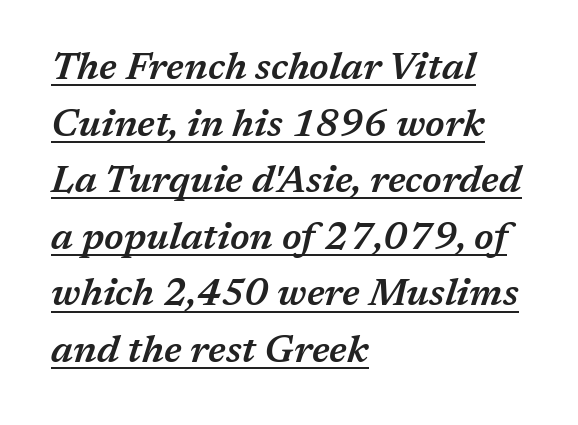
Q: Is the text bold? A: Semi-bold.
Q: Is the text italic (slanted)? A: Yes, it leans right by about 17 degrees.
Q: Is the text underlined? A: Yes.
Q: How is the paragraph aligned? A: Left-aligned.
Q: Is the spacing between letters normal or unusually wide? A: Normal.
Q: Is the spacing between lines tight, normal or loose? A: Normal.
Q: Width (condensed, normal, or wide)? A: Normal.
Q: Stroke contrast? A: Medium.
Q: x-height? A: Medium.
Q: Monospaced? A: No.
